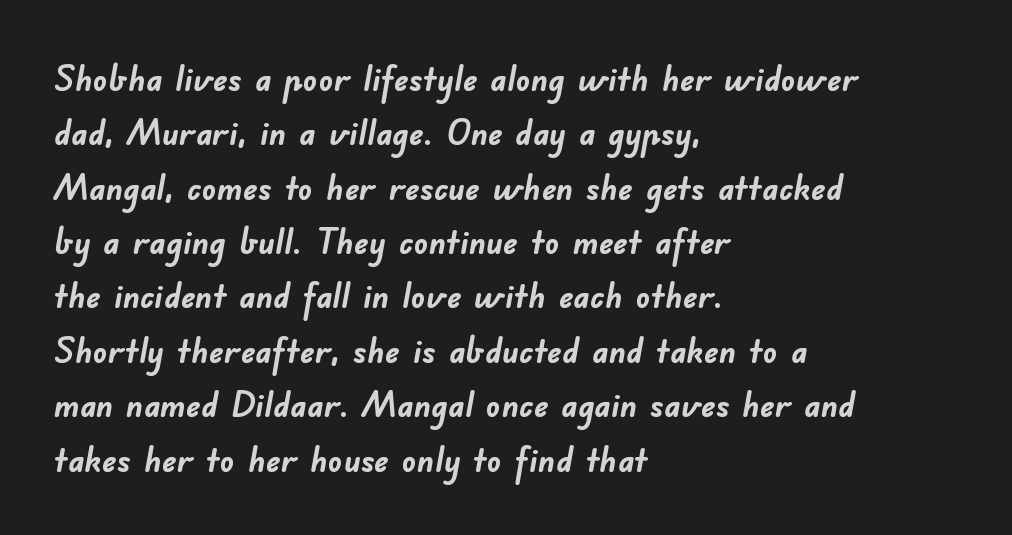
{"serif": "no", "bold": "yes", "weight": "semibold", "width": "normal", "stroke_contrast": "low", "x_height": "small", "monospaced": "no", "underline": "no", "align": "left", "line_spacing": "normal", "line_spacing_ratio": 1.51, "letter_spacing": "normal", "letter_spacing_em": 0.0, "glyph_px": 36}
